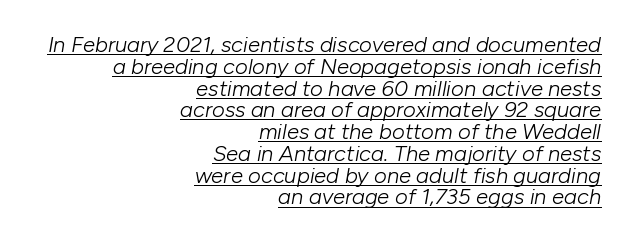
The image shows 22 px text type, italic (leaning right); set right-aligned, tight line spacing (0.99x), normal letter spacing, underlined.
